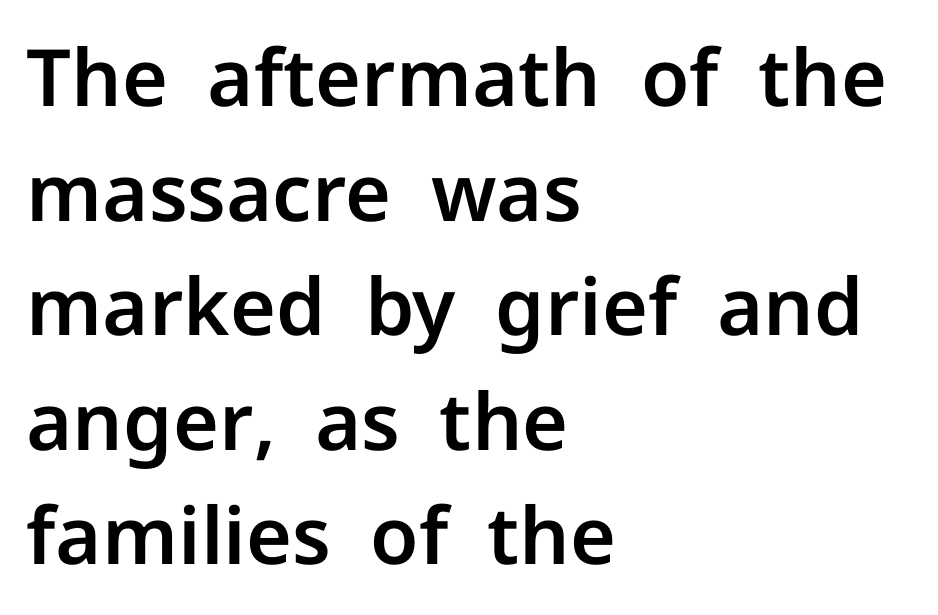
{"serif": "no", "italic": "no", "width": "normal", "stroke_contrast": "low", "x_height": "medium", "monospaced": "no", "underline": "no", "align": "left", "line_spacing": "normal", "line_spacing_ratio": 1.45, "letter_spacing": "normal", "letter_spacing_em": 0.0, "glyph_px": 79}
